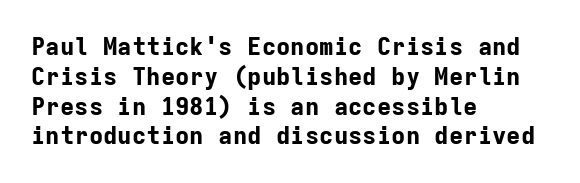
The image shows 24 px bold type, upright; set left-aligned, line spacing 1.24x, normal letter spacing, not underlined.
